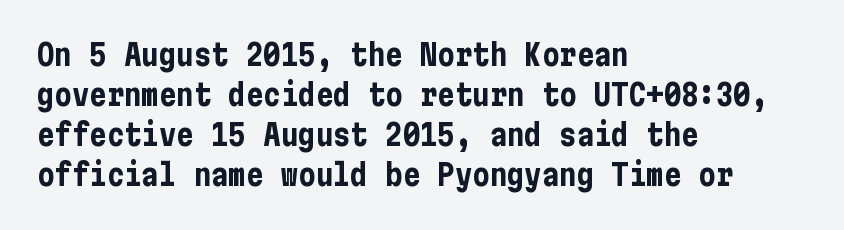
{"serif": "no", "italic": "no", "bold": "yes", "weight": "bold", "width": "condensed", "stroke_contrast": "low", "x_height": "medium", "underline": "no", "align": "left", "line_spacing": "normal", "line_spacing_ratio": 1.38, "letter_spacing": "normal", "letter_spacing_em": 0.0, "glyph_px": 29}
